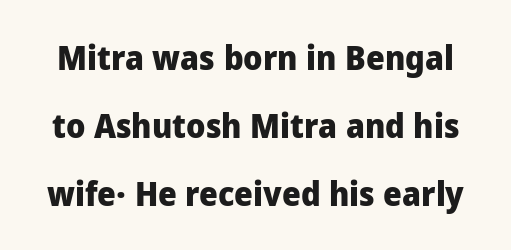
The image shows 33 px heavy sans-serif type, upright; set loose line spacing (2.06x), normal letter spacing, not underlined; low stroke contrast and a medium x-height.
